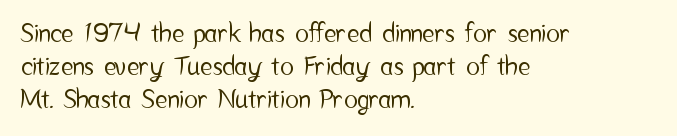
The image shows 26 px text type, upright; set left-aligned, normal line spacing (1.27x), normal letter spacing, not underlined.
